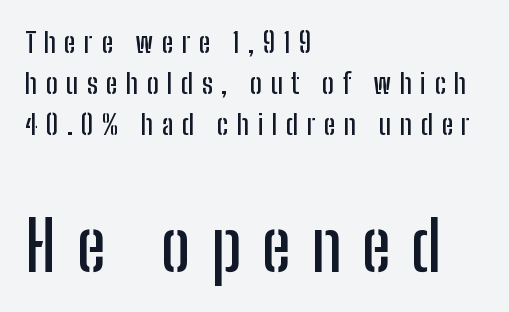
The more generous point size was reserved for the lower chunk. A typesetter would call this proportional, since set widths differ per character. You can tell from the bare stems that sans-serif type was used. Alignment: flush left.
